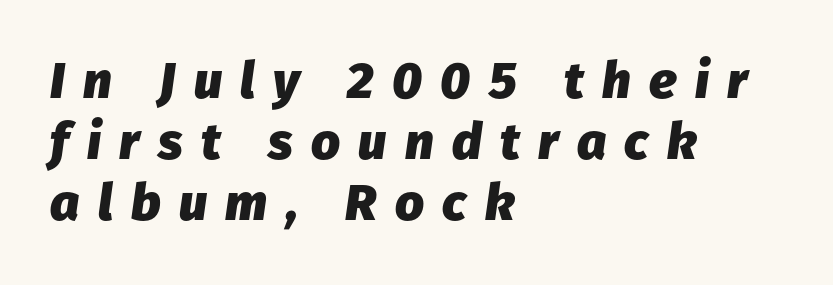
The image shows 51 px heavy type, italic (leaning right); set left-aligned, line spacing 1.2x, unusually wide letter spacing (+0.36 em), not underlined; low stroke contrast and a medium x-height.
